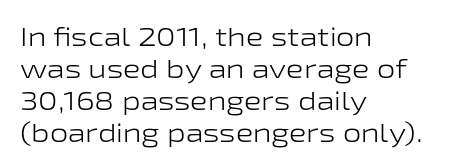
The passage shown is not underscored anywhere. Words appear dense and cohesive because spacing is normal. Alignment: flush left. Unlike italic type, these characters show no tilt at all.
